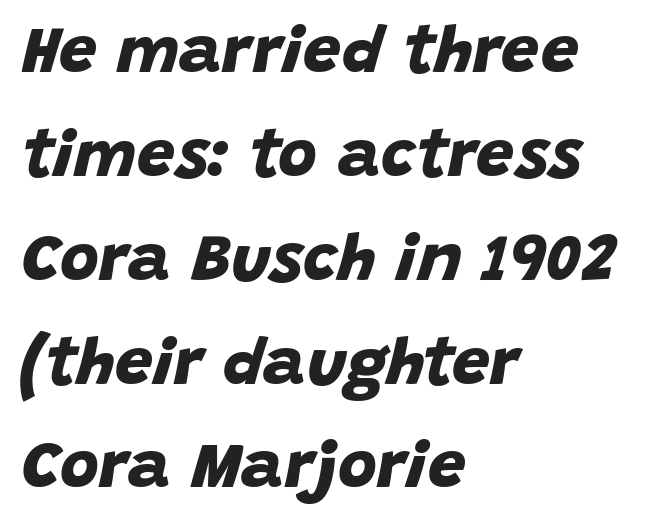
{"serif": "no", "bold": "yes", "weight": "bold", "width": "normal", "stroke_contrast": "low", "x_height": "large", "monospaced": "no", "underline": "no", "align": "left", "line_spacing": "normal", "line_spacing_ratio": 1.55, "letter_spacing": "normal", "letter_spacing_em": 0.0, "glyph_px": 67}
